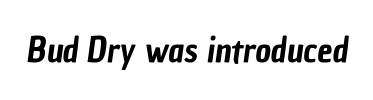
Q: Is the typeface a serif or a sans-serif typeface? A: Sans-serif.
Q: Is the text underlined? A: No.
Q: Is the spacing between letters normal or unusually wide? A: Normal.
Q: Width (condensed, normal, or wide)? A: Condensed.
Q: Stroke contrast? A: Low.
Q: x-height? A: Medium.
Q: Monospaced? A: No.
